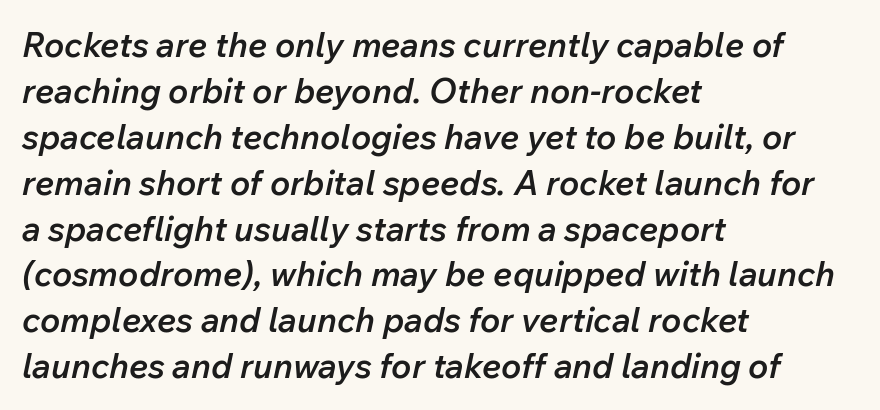
Here the glyphs are tracked normally, forming tight word shapes. Notice how descenders clear the ascenders below comfortably — that's standard leading. A classic flush-left, rag-right setting is used for this passage. Lines of text with bare space underneath. Each letter keeps its own natural width here, so spacing adapts to shape.
